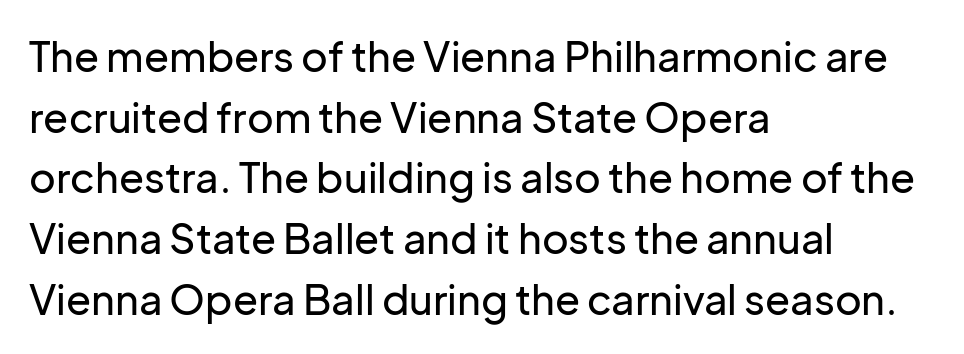
The image shows 41 px sans-serif type, upright; set left-aligned, normal line spacing (1.48x), normal letter spacing, not underlined; low stroke contrast and a medium x-height.
